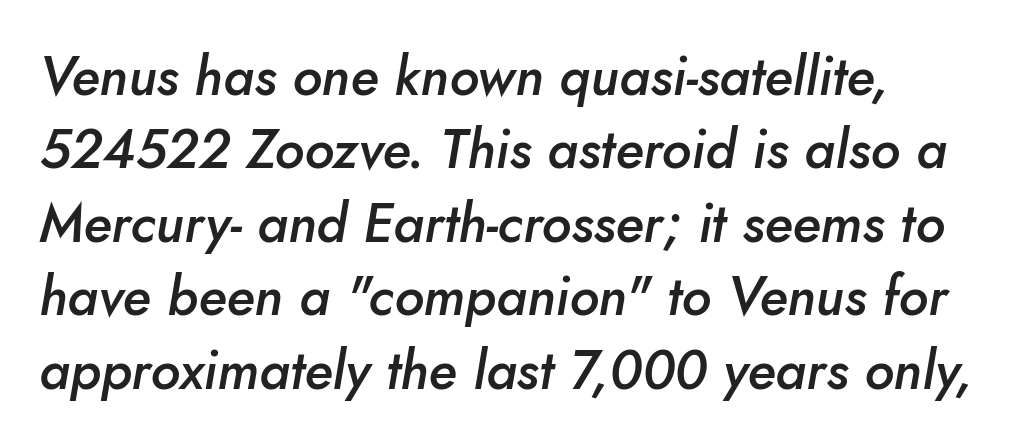
Q: Is the text bold? A: Semi-bold.
Q: Is the text italic (slanted)? A: Yes, it leans right by about 10 degrees.
Q: Is the text underlined? A: No.
Q: How is the paragraph aligned? A: Left-aligned.
Q: Is the spacing between letters normal or unusually wide? A: Normal.
Q: Is the spacing between lines tight, normal or loose? A: Normal.
Q: Width (condensed, normal, or wide)? A: Normal.
Q: Stroke contrast? A: Low.
Q: x-height? A: Small.
Q: Monospaced? A: No.
